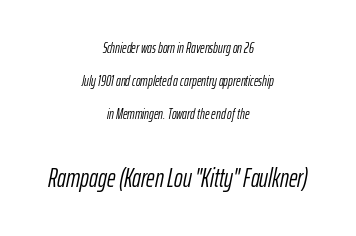
{"italic": "yes", "lean": "right", "slant_degrees": 12, "bold": "no", "underline": "no", "align": "center", "line_spacing": "loose", "line_spacing_ratio": 2.36, "letter_spacing": "normal", "letter_spacing_em": 0.0, "larger_block": "second", "size_ratio": 1.86, "glyph_px": 26}
